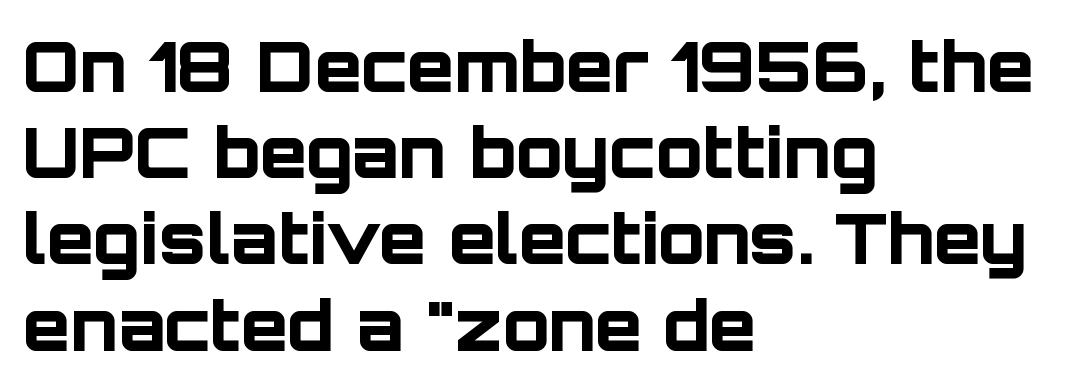
The image shows 69 px bold sans-serif type, upright; set left-aligned, normal line spacing (1.25x), normal letter spacing, not underlined; low stroke contrast and a large x-height.
